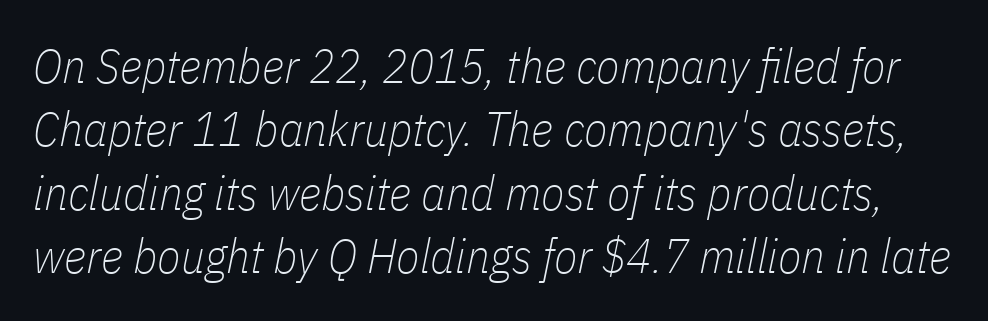
{"italic": "yes", "lean": "right", "slant_degrees": 11, "bold": "no", "weight": "thin", "width": "condensed", "stroke_contrast": "low", "x_height": "medium", "monospaced": "no", "underline": "no", "line_spacing": "normal", "line_spacing_ratio": 1.32, "letter_spacing": "normal", "letter_spacing_em": 0.0, "glyph_px": 48}
